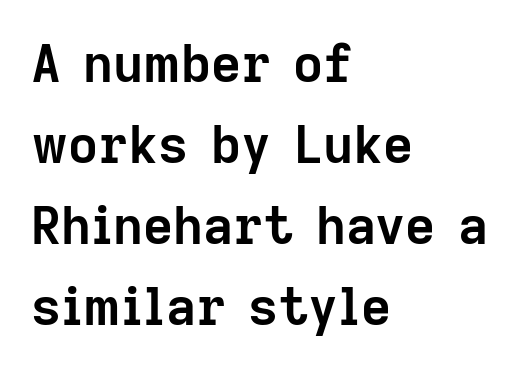
The image shows 52 px semibold sans-serif type, upright; set left-aligned, normal line spacing (1.56x), normal letter spacing, not underlined; low stroke contrast and a medium x-height.
